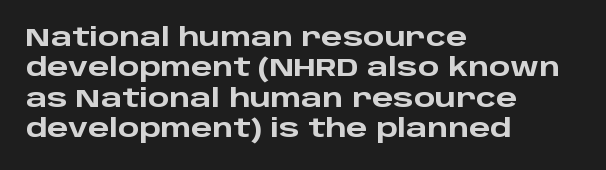
The image shows 25 px bold type, upright; set left-aligned, line spacing 1.22x, normal letter spacing, not underlined.
